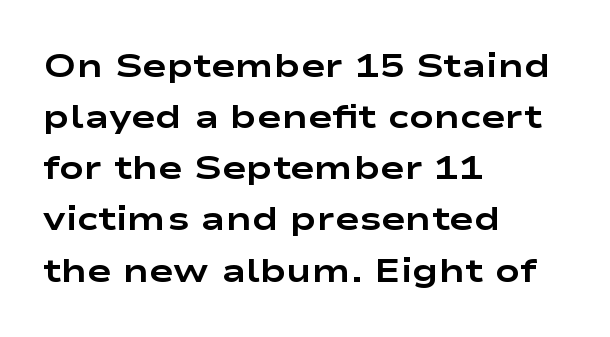
{"serif": "no", "italic": "no", "bold": "yes", "weight": "bold", "width": "wide", "stroke_contrast": "low", "x_height": "medium", "monospaced": "no", "underline": "no", "align": "left", "line_spacing": "normal", "line_spacing_ratio": 1.55, "letter_spacing": "normal", "letter_spacing_em": 0.0, "glyph_px": 33}
